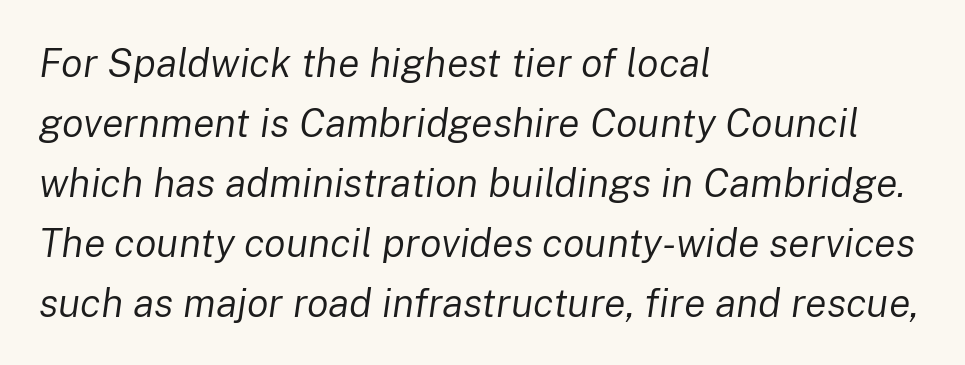
Weight: regular or lighter. Rule under the text: the space is simply empty. All the whitespace from short lines collects on the right. A typesetter would call this leading conventional body-copy spacing.
